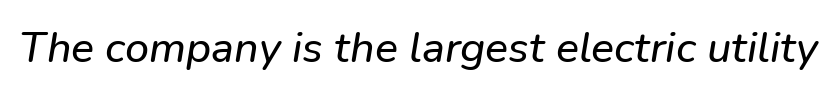
The horizontal fit of the characters is conventional and even. Words float on clear page, feet unadorned. This is oblique type, the kind used for emphasis or titles. Character widths vary here, with narrow letters taking less room than wide ones.
